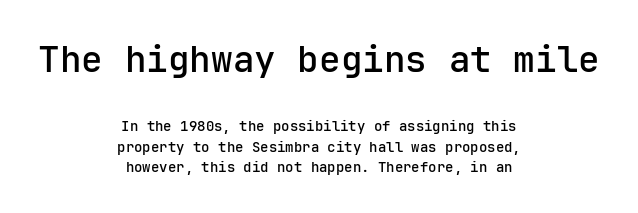
The lines are quadded center. The gaps between neighbouring characters are ordinary and unremarkable. Clear beneath every line of the passage. Vertical strokes here are truly vertical. The passage shown begins with its larger block and ends with its smaller one. Do the characters align in a grid? Yes, the font is monospaced.
